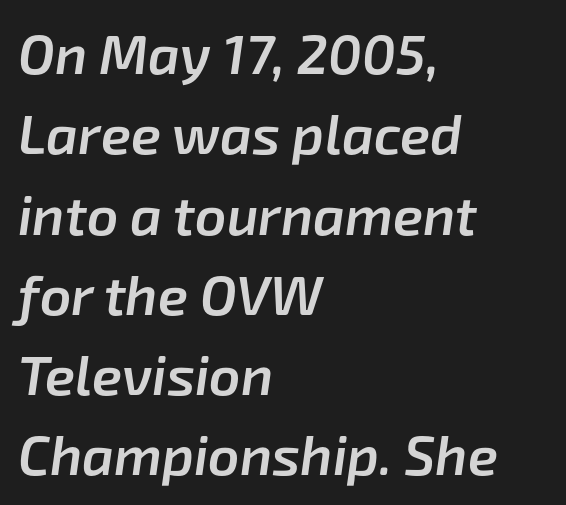
The image shows 55 px semibold type, italic (leaning right); set left-aligned, normal line spacing (1.46x), normal letter spacing, not underlined; low stroke contrast and a medium x-height.
